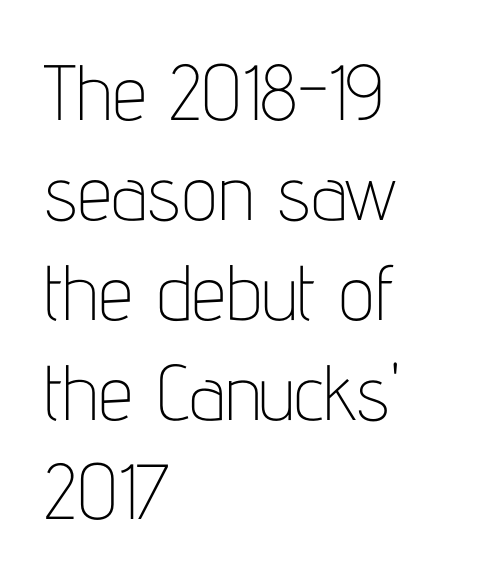
{"serif": "no", "italic": "no", "bold": "no", "weight": "thin", "width": "condensed", "stroke_contrast": "low", "x_height": "medium", "monospaced": "no", "underline": "no", "align": "left", "line_spacing": "normal", "line_spacing_ratio": 1.28, "letter_spacing": "normal", "letter_spacing_em": 0.0, "glyph_px": 78}
